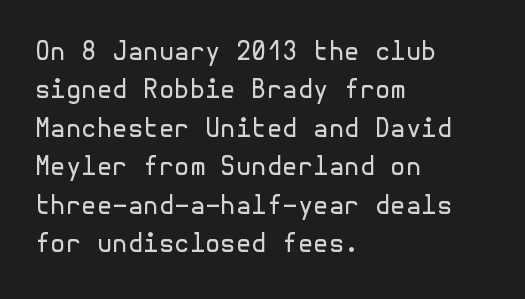
Q: Is the text bold? A: No.
Q: Is the text italic (slanted)? A: No, it is upright.
Q: Is the text underlined? A: No.
Q: How is the paragraph aligned? A: Left-aligned.
Q: Is the spacing between letters normal or unusually wide? A: Normal.
Q: Is the spacing between lines tight, normal or loose? A: Normal.
